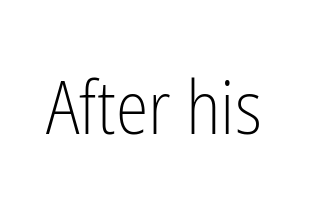
{"serif": "no", "italic": "no", "bold": "no", "weight": "light", "width": "condensed", "stroke_contrast": "low", "x_height": "medium", "monospaced": "no", "underline": "no", "letter_spacing": "normal", "letter_spacing_em": 0.0, "glyph_px": 74}
